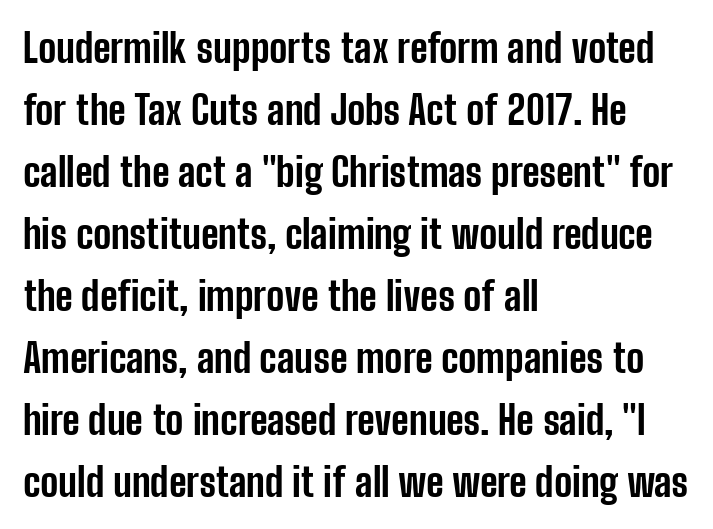
{"serif": "no", "italic": "no", "bold": "yes", "weight": "bold", "width": "condensed", "stroke_contrast": "low", "x_height": "medium", "monospaced": "no", "underline": "no", "align": "left", "line_spacing": "normal", "line_spacing_ratio": 1.55, "letter_spacing": "normal", "letter_spacing_em": 0.0, "glyph_px": 40}
